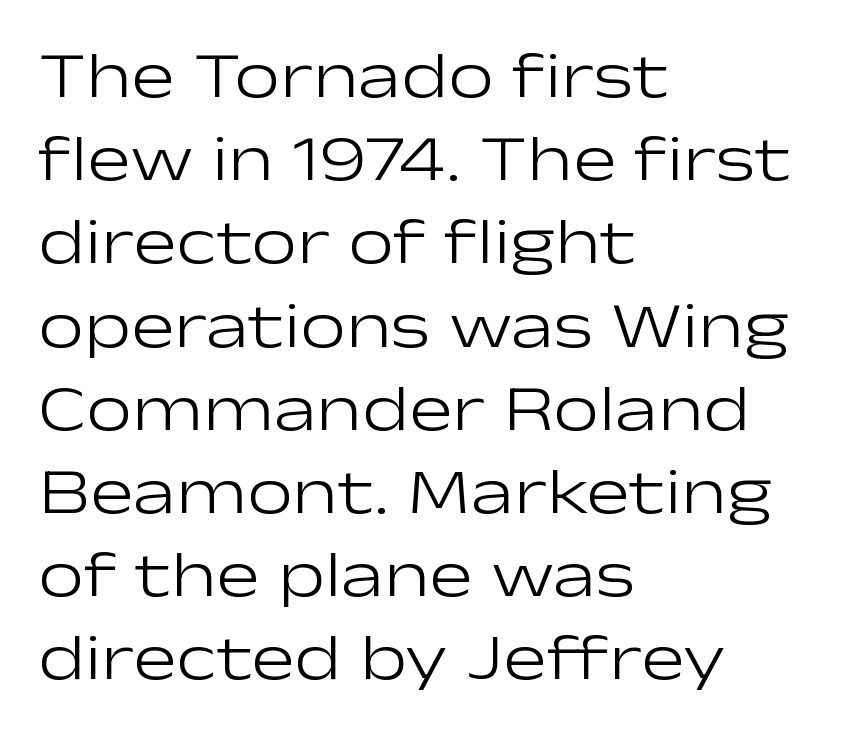
Q: Is the text bold? A: No.
Q: Is the text italic (slanted)? A: No, it is upright.
Q: Is the typeface a serif or a sans-serif typeface? A: Sans-serif.
Q: Is the text underlined? A: No.
Q: How is the paragraph aligned? A: Left-aligned.
Q: Is the spacing between letters normal or unusually wide? A: Normal.
Q: Is the spacing between lines tight, normal or loose? A: Normal.
Q: Width (condensed, normal, or wide)? A: Wide.
Q: Stroke contrast? A: Low.
Q: x-height? A: Medium.
Q: Monospaced? A: No.
